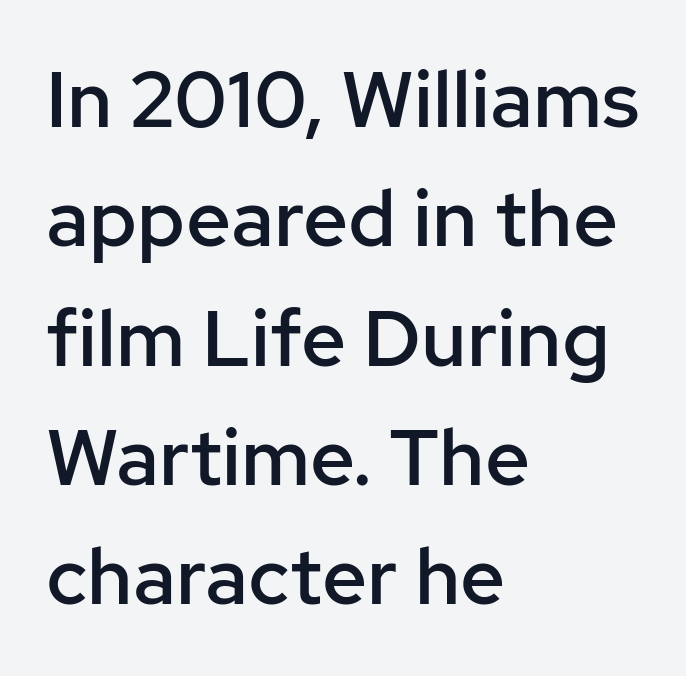
Regarding leading, the lines here are spaced in the standard way. The lettering holds an erect, upright posture throughout. No extra tracking has been applied to these lines. Every letter is mildly thick-stroked: semibold rather than bold. Where is the straight margin? On the left.
